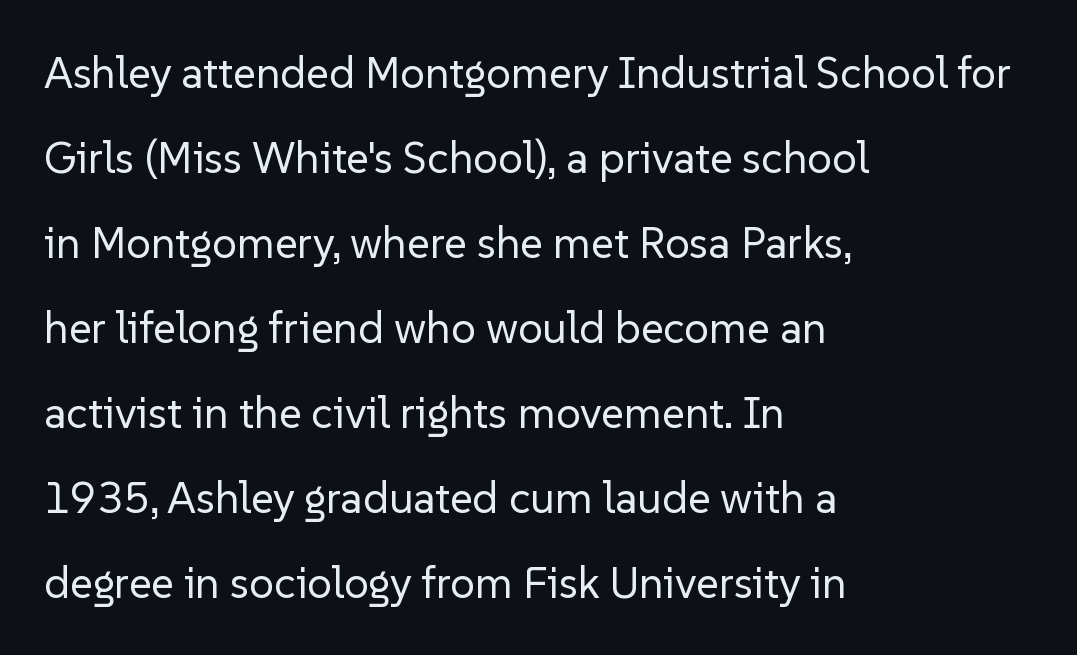
The image shows 44 px regular-weight sans-serif type, upright; set left-aligned, loose line spacing (1.93x), normal letter spacing, not underlined; low stroke contrast and a medium x-height.
